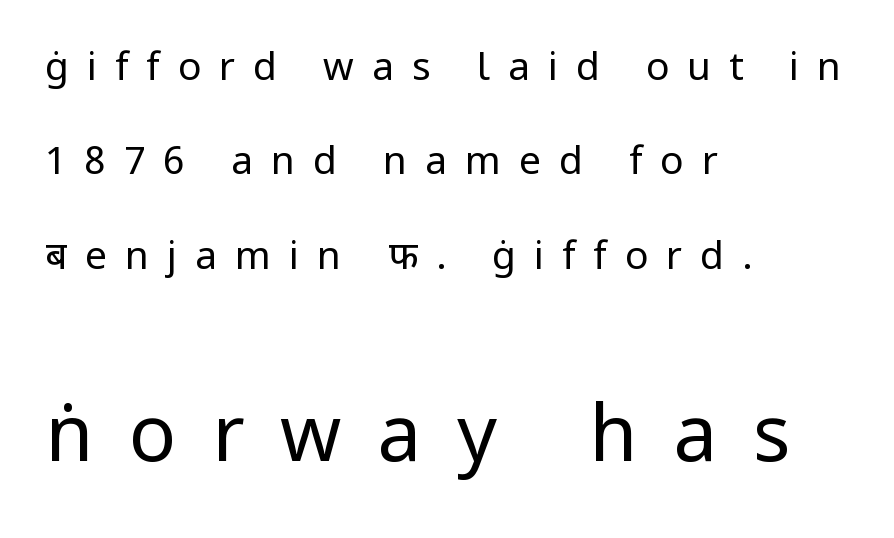
{"serif": "no", "italic": "no", "bold": "no", "weight": "regular", "width": "normal", "stroke_contrast": "low", "x_height": "medium", "monospaced": "no", "underline": "no", "align": "left", "line_spacing": "loose", "line_spacing_ratio": 2.42, "letter_spacing": "wide", "letter_spacing_em": 0.46, "larger_block": "second", "size_ratio": 2.0, "glyph_px": 78}
